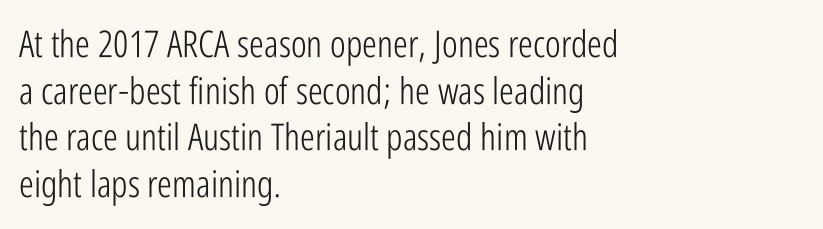
How would I describe the line gaps? Plain and ordinary. The characters display no serif detailing; their extremities are plain. Compared with a centered layout, this one pins lines to the left instead. You could call the tracking neutral — neither tight nor loose. The weight would be labelled regular, book, light, or lighter still. No word sits above an underline.
